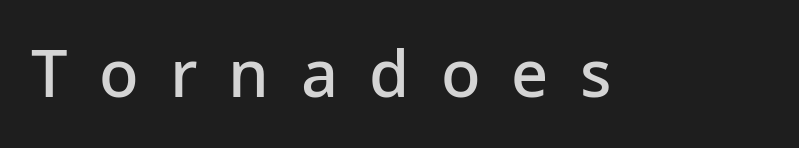
The image shows 65 px semibold sans-serif type, upright; set unusually wide letter spacing (+0.48 em), not underlined; low stroke contrast and a medium x-height.
